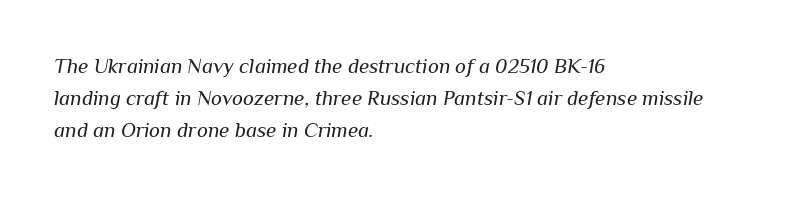
Horizontally, the lines are justified to the leading edge only. Descenders hang freely into open space. Unbolded letterforms with no extra heft. A typesetter would call this leading conventional body-copy spacing. The rendering keeps characters at their native spacing. The axis of the letterforms is tilted away from vertical.
